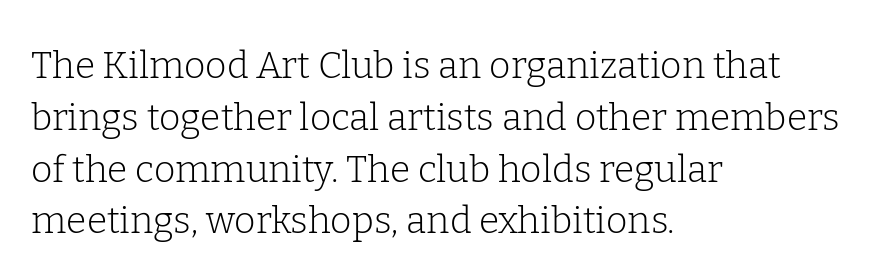
{"serif": "yes", "italic": "no", "bold": "no", "weight": "light", "width": "normal", "stroke_contrast": "low", "x_height": "medium", "monospaced": "no", "underline": "no", "align": "left", "line_spacing": "normal", "line_spacing_ratio": 1.4, "letter_spacing": "normal", "letter_spacing_em": 0.0, "glyph_px": 37}
